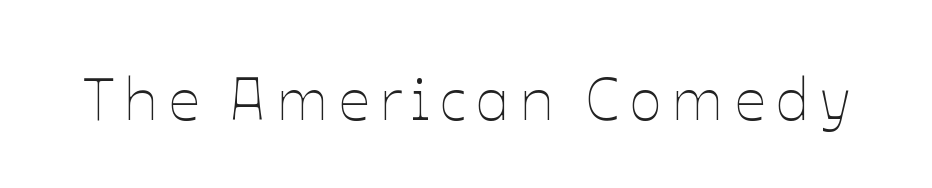
Q: Is the text bold? A: No.
Q: Is the text italic (slanted)? A: No, it is upright.
Q: Is the text underlined? A: No.
Q: Width (condensed, normal, or wide)? A: Normal.
Q: Stroke contrast? A: Low.
Q: x-height? A: Medium.
Q: Monospaced? A: No.
